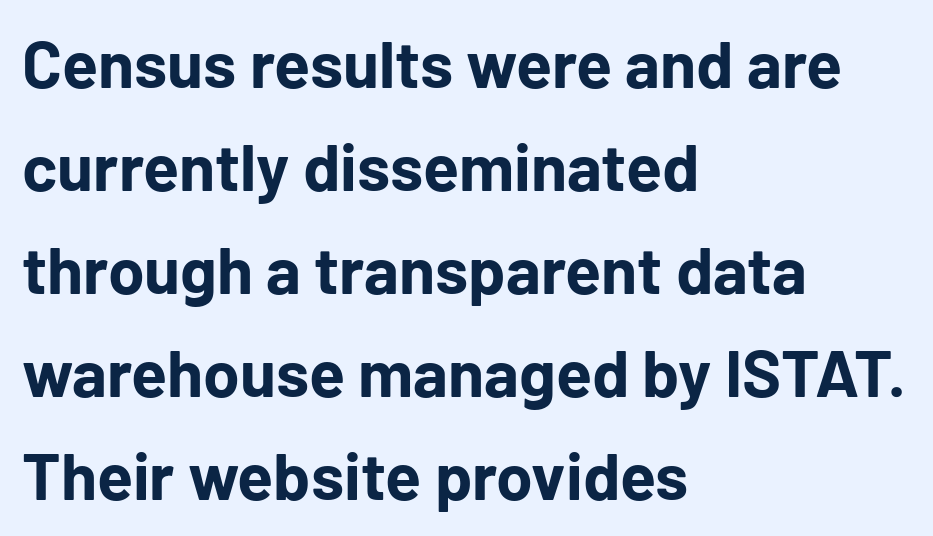
The image shows 66 px bold sans-serif type, upright; set left-aligned, normal line spacing (1.56x), normal letter spacing, not underlined; low stroke contrast and a medium x-height.
